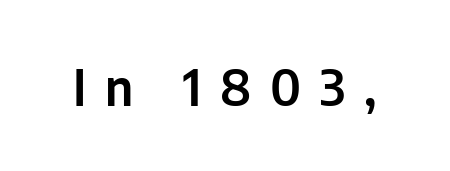
Every stem runs plumb, perpendicular to the baseline. Lines of text with bare space underneath. Does extra space separate the letters? Yes, quite a lot of it. What kind of face is this? One without serifs — a sans.
